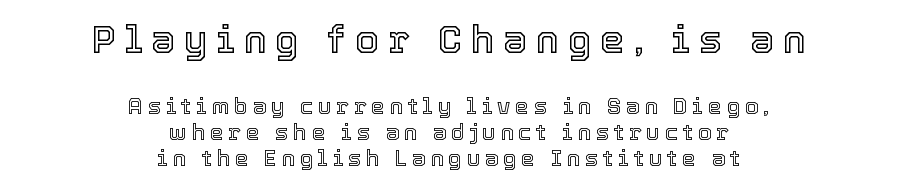
The image shows 39 px text type, upright; set centered, line spacing 1.18x, unusually wide letter spacing (+0.22 em), not underlined; the first (top) block is 1.77x larger; a medium x-height.
